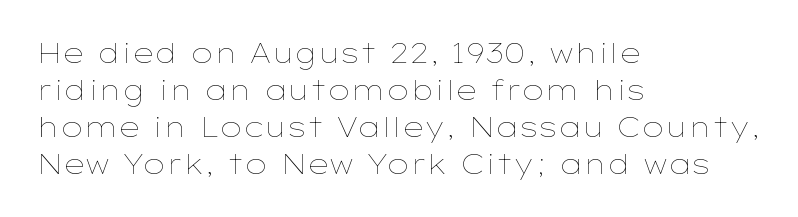
Q: Is the text bold? A: No.
Q: Is the text italic (slanted)? A: No, it is upright.
Q: Is the text underlined? A: No.
Q: How is the paragraph aligned? A: Left-aligned.
Q: Is the spacing between letters normal or unusually wide? A: Normal.
Q: Is the spacing between lines tight, normal or loose? A: Normal.
